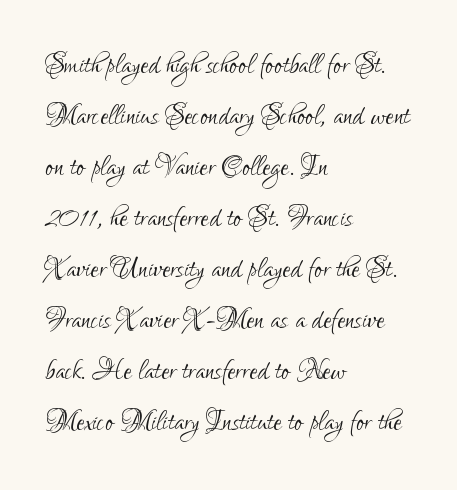
Honestly, the row spacing looks completely unremarkable. Varying glyph widths throughout — classic text-font behaviour. Is the block centered? No — it sits flush against the left margin. Bare-footed words on every line. A light-to-regular cut is what we see here.
